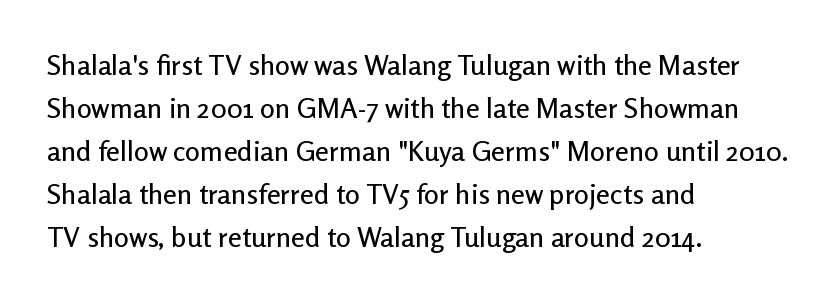
The image shows 28 px sans-serif type, upright; set left-aligned, normal line spacing (1.54x), normal letter spacing, not underlined; low stroke contrast and a medium x-height.
